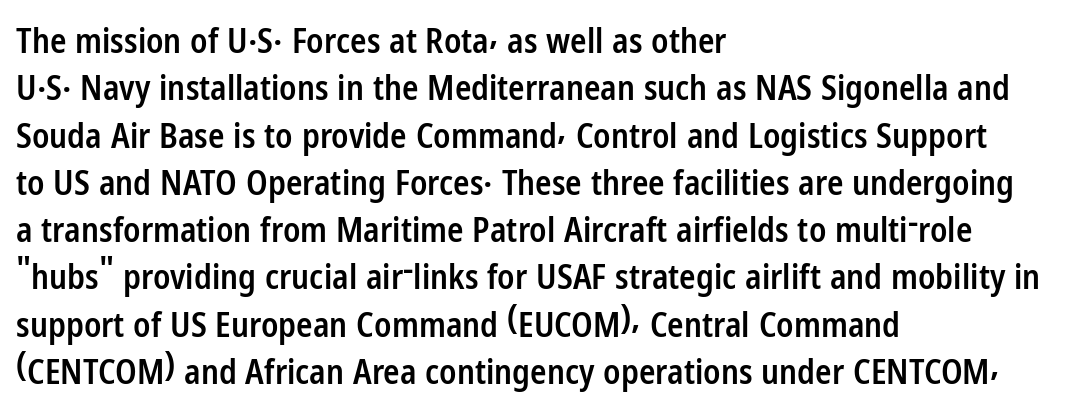
Q: Is the text bold? A: Semi-bold.
Q: Is the text italic (slanted)? A: No, it is upright.
Q: Is the typeface a serif or a sans-serif typeface? A: Sans-serif.
Q: Is the text underlined? A: No.
Q: How is the paragraph aligned? A: Left-aligned.
Q: Is the spacing between letters normal or unusually wide? A: Normal.
Q: Is the spacing between lines tight, normal or loose? A: Normal.
Q: Width (condensed, normal, or wide)? A: Condensed.
Q: Stroke contrast? A: Low.
Q: x-height? A: Medium.
Q: Monospaced? A: No.
